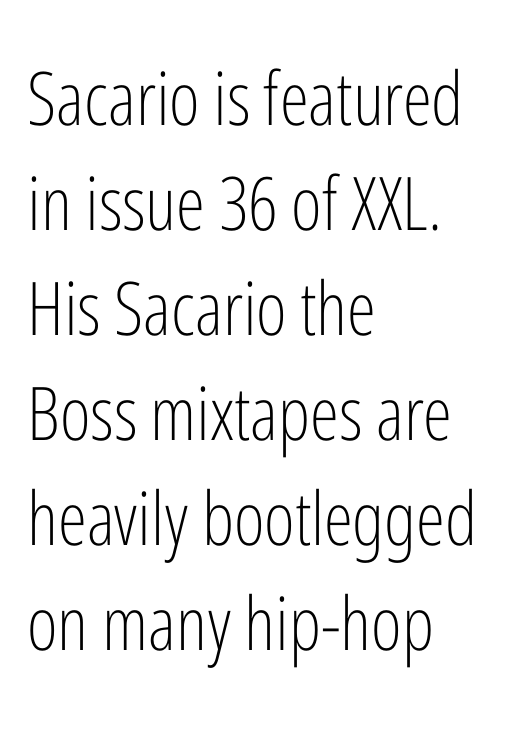
Varying glyph widths throughout — classic text-font behaviour. The letters stand upright; this is a roman face. Vertical spacing — default. This rendering employs a face without finishing strokes, i.e., a sans-serif.
